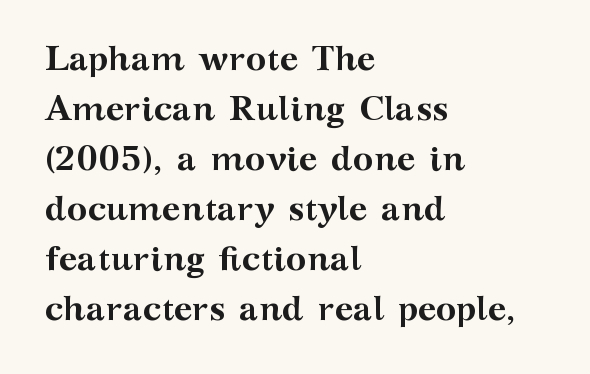
Q: Is the text bold? A: Yes.
Q: Is the text italic (slanted)? A: No, it is upright.
Q: Is the typeface a serif or a sans-serif typeface? A: Serif.
Q: Is the text underlined? A: No.
Q: How is the paragraph aligned? A: Left-aligned.
Q: Is the spacing between letters normal or unusually wide? A: Normal.
Q: Is the spacing between lines tight, normal or loose? A: Normal.
Q: Width (condensed, normal, or wide)? A: Wide.
Q: Stroke contrast? A: Medium.
Q: x-height? A: Medium.
Q: Monospaced? A: No.
